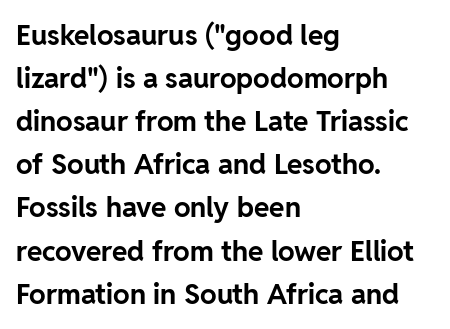
Each new line begins a customary step beneath the previous one. The rendering uses natural spacing where letterforms have individual widths. The axis of the letterforms is exactly vertical. The letters are bold, with thick, heavy strokes.
